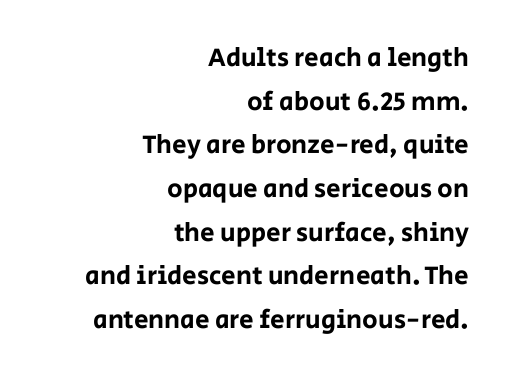
{"italic": "no", "underline": "no", "align": "right", "line_spacing": "normal", "line_spacing_ratio": 1.68, "letter_spacing": "normal", "letter_spacing_em": 0.0, "glyph_px": 26}
